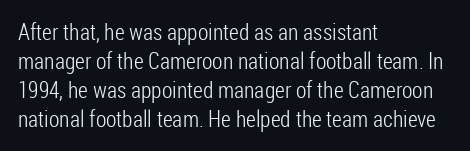
A typesetter would call this zero additional tracking. If you drew a line through each stem, it would be perfectly vertical. This block has exactly the height ordinary leading produces. Teacher's note: observe the even left margin — that is flush-left alignment. The area under the type is left untouched. This is not heavy type; no bold has been used.
